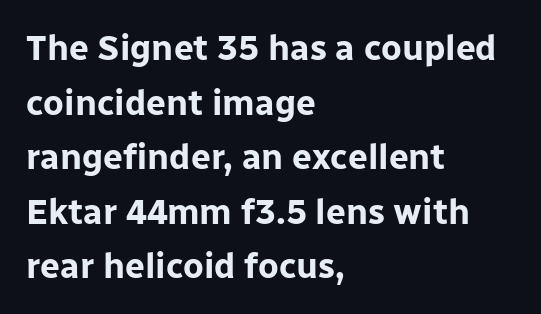
Students, this is bold: see how much ink each stroke carries. Type style note: lacks serifs. Quick note: interline space is typical. Just letters on the line, the space beneath them empty. Between one letter and the next there's only the usual sliver of space. This sample has the flowing, uneven cadence of proportional lettering.
